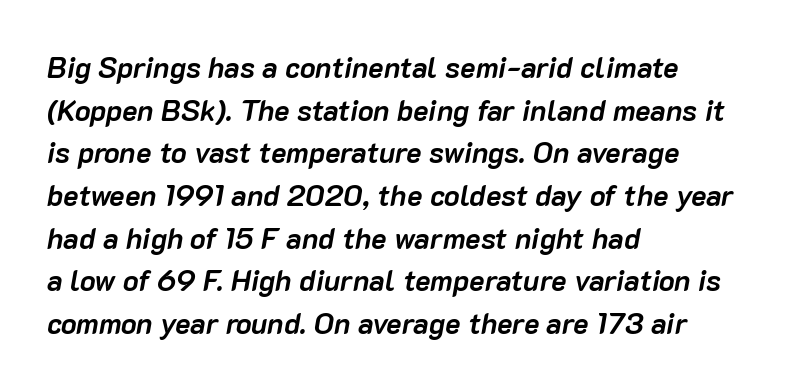
Baseline-to-baseline distance is the conventional proportion of letter height. The typesetter chose a ragged-right arrangement here. Is the type bold? Yes — the strokes are clearly thick and heavy. The passage shown is typed in a proportional face where columns would drift. Bare-footed words on every line. Quick note: italic.
